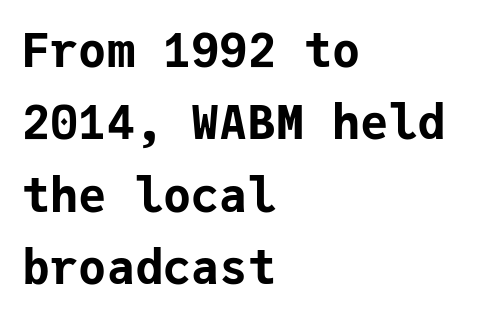
The image shows 47 px bold sans-serif type, upright, monospaced; set left-aligned, normal line spacing (1.54x), normal letter spacing, not underlined; low stroke contrast and a medium x-height.
